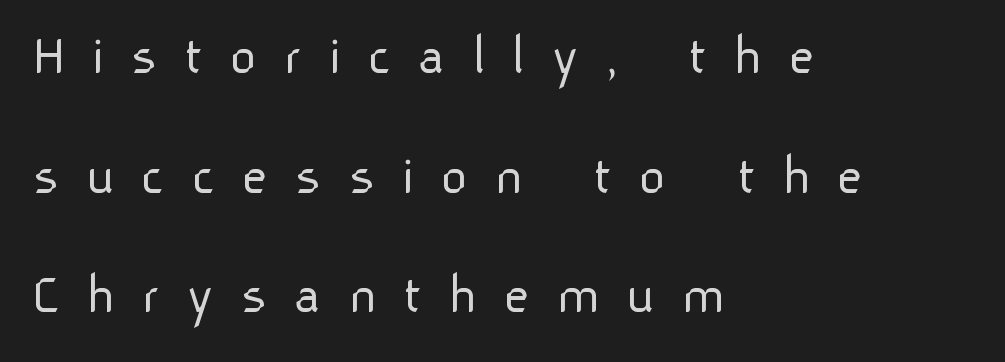
The image shows 57 px light sans-serif type, upright; set left-aligned, loose line spacing (2.1x), unusually wide letter spacing (+0.47 em), not underlined; low stroke contrast and a medium x-height.
